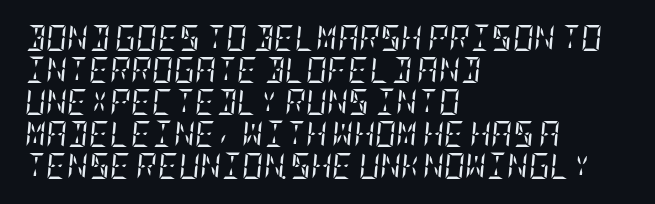
The image shows 26 px text type, italic (leaning right); set left-aligned, line spacing 1.23x, normal letter spacing, not underlined.
